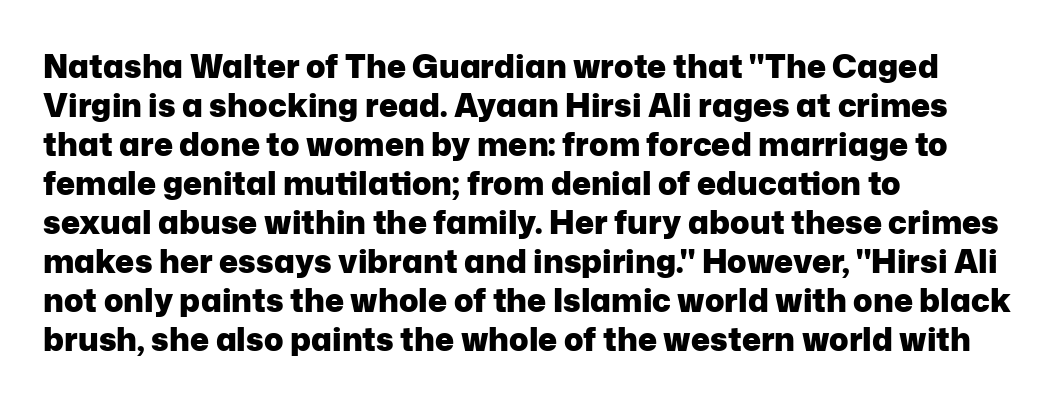
{"serif": "no", "italic": "no", "bold": "yes", "weight": "heavy", "width": "normal", "stroke_contrast": "low", "x_height": "medium", "monospaced": "no", "underline": "no", "align": "left", "line_spacing_ratio": 1.22, "letter_spacing": "normal", "letter_spacing_em": 0.0, "glyph_px": 32}
